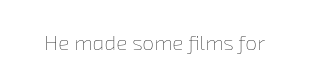
Q: Is the text bold? A: No.
Q: Is the text underlined? A: No.
Q: Is the spacing between letters normal or unusually wide? A: Normal.
